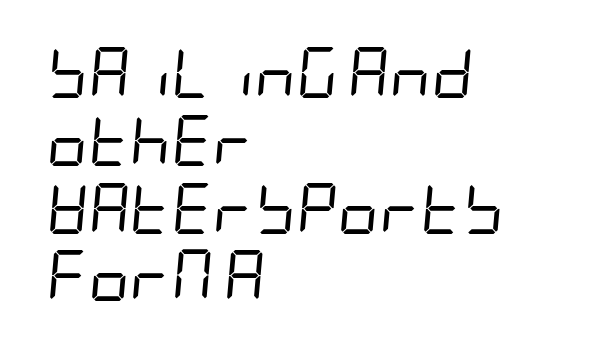
The image shows 51 px regular-weight, condensed type, italic (leaning right); set left-aligned, normal line spacing (1.33x), normal letter spacing, not underlined; low stroke contrast and a large x-height.
